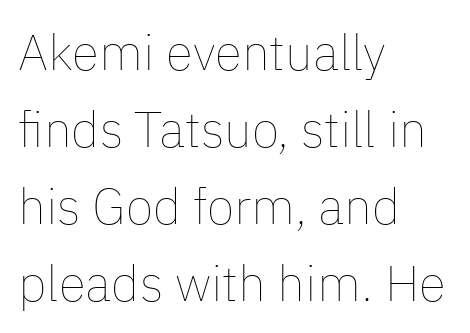
The image shows 50 px thin type, upright; set left-aligned, normal line spacing (1.54x), normal letter spacing, not underlined; low stroke contrast and a medium x-height.
